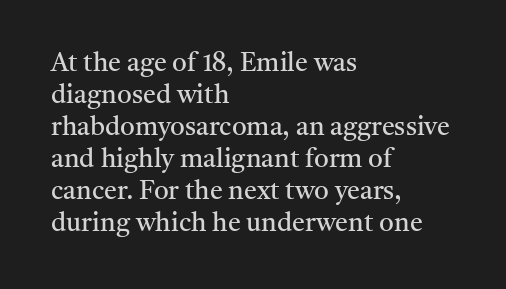
The image shows 26 px text type, upright; set left-aligned, line spacing 1.23x, normal letter spacing, not underlined.
